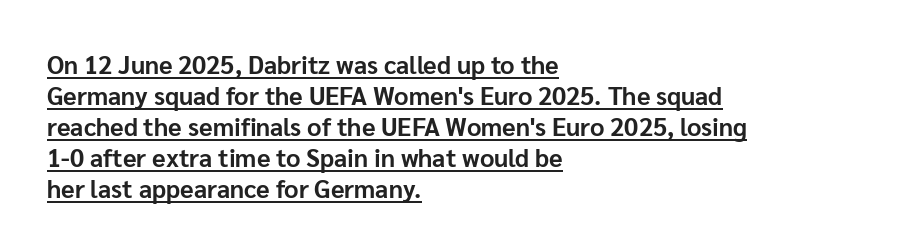
The image shows 25 px bold type, upright; set left-aligned, line spacing 1.24x, normal letter spacing, underlined.
